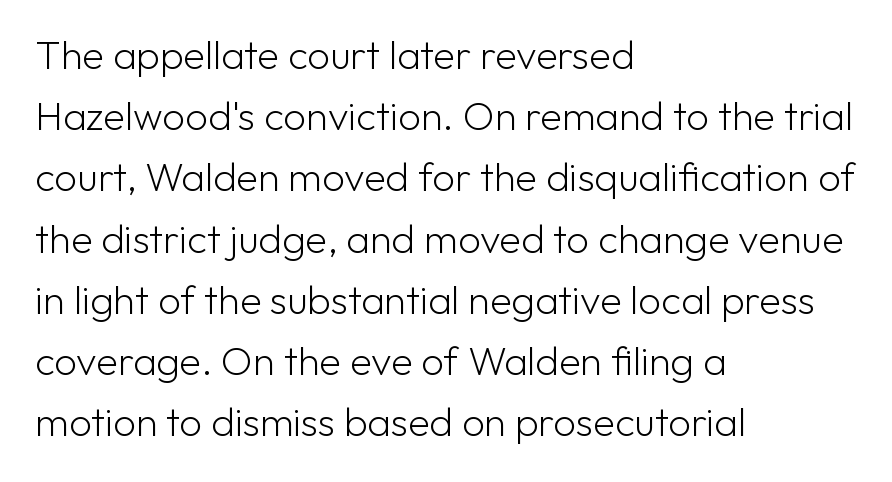
The image shows 40 px light sans-serif type, upright; set left-aligned, normal line spacing (1.53x), normal letter spacing, not underlined; low stroke contrast and a medium x-height.
